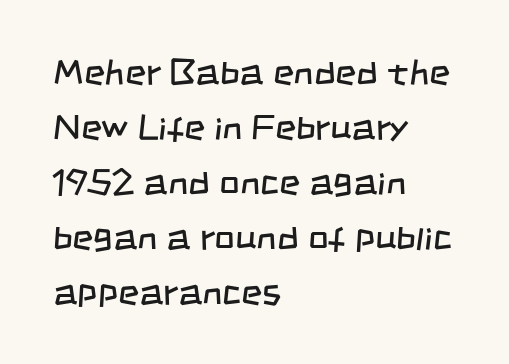
Q: Is the text bold? A: No.
Q: Is the typeface a serif or a sans-serif typeface? A: Sans-serif.
Q: Is the text underlined? A: No.
Q: How is the paragraph aligned? A: Left-aligned.
Q: Is the spacing between letters normal or unusually wide? A: Normal.
Q: Is the spacing between lines tight, normal or loose? A: Normal.
Q: Width (condensed, normal, or wide)? A: Condensed.
Q: Stroke contrast? A: Low.
Q: x-height? A: Large.
Q: Monospaced? A: No.
